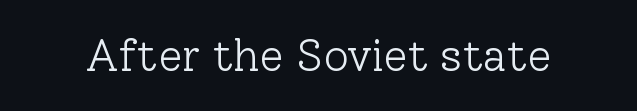
{"serif": "yes", "italic": "no", "bold": "no", "weight": "light", "width": "normal", "stroke_contrast": "low", "x_height": "medium", "monospaced": "no", "underline": "no", "letter_spacing": "normal", "letter_spacing_em": 0.0, "glyph_px": 44}
